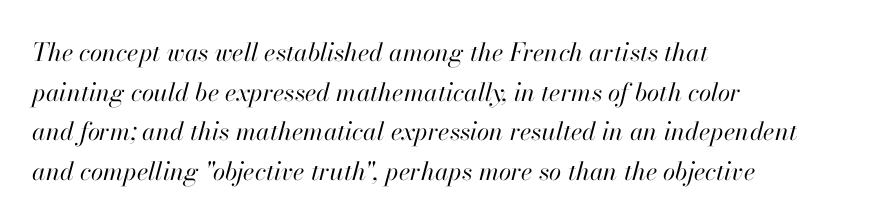
{"italic": "yes", "lean": "right", "slant_degrees": 13, "bold": "no", "underline": "no", "align": "left", "line_spacing": "normal", "line_spacing_ratio": 1.59, "letter_spacing": "normal", "letter_spacing_em": 0.0, "glyph_px": 25}
